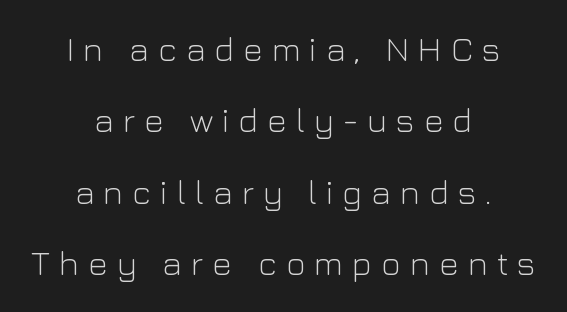
The image shows 34 px light sans-serif type, upright; set centered, loose line spacing (2.1x), unusually wide letter spacing (+0.26 em), not underlined; low stroke contrast and a medium x-height.
